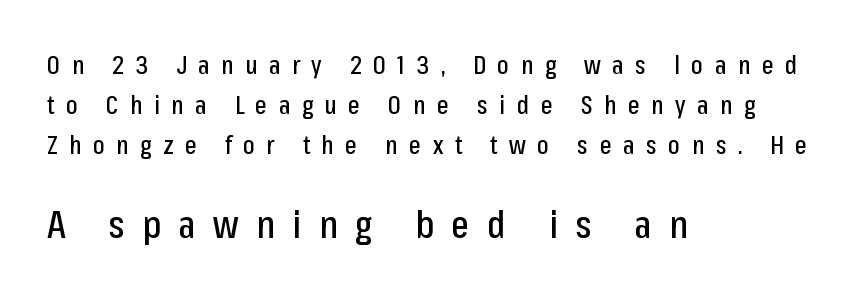
Classification — sans serif. Notice how the passage keeps a crisp vertical edge on the left only. Has an underline been added? It has not. Students, observe: this is what conventionally led text looks like. A typesetter would call this heavily tracked-out type.
